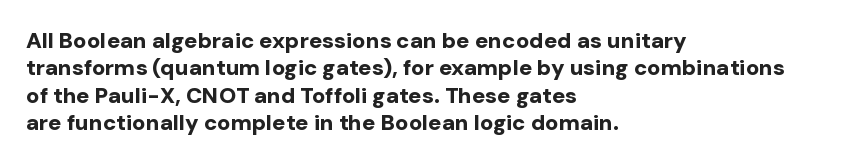
Q: Is the text bold? A: Yes.
Q: Is the text italic (slanted)? A: No, it is upright.
Q: Is the text underlined? A: No.
Q: How is the paragraph aligned? A: Left-aligned.
Q: Is the spacing between letters normal or unusually wide? A: Normal.
Q: Is the spacing between lines tight, normal or loose? A: Normal.
